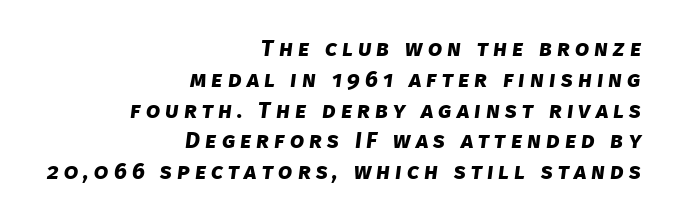
{"bold": "yes", "underline": "no", "align": "right", "line_spacing": "normal", "line_spacing_ratio": 1.34, "letter_spacing": "wide", "letter_spacing_em": 0.22, "glyph_px": 23}
